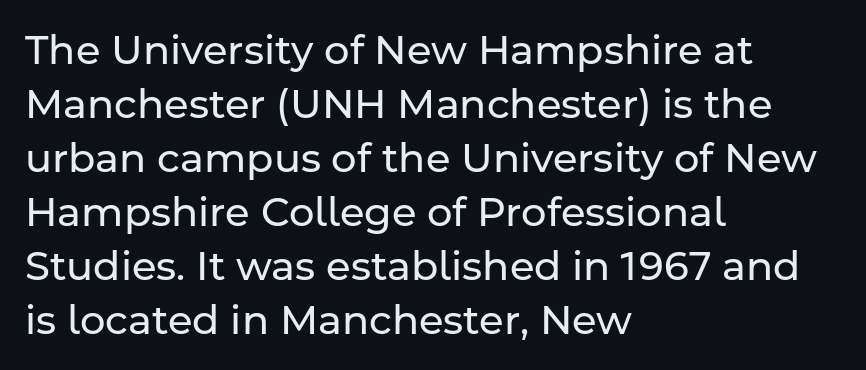
The image shows 40 px regular-weight sans-serif type, upright; set left-aligned, normal line spacing (1.35x), normal letter spacing, not underlined; low stroke contrast and a medium x-height.
